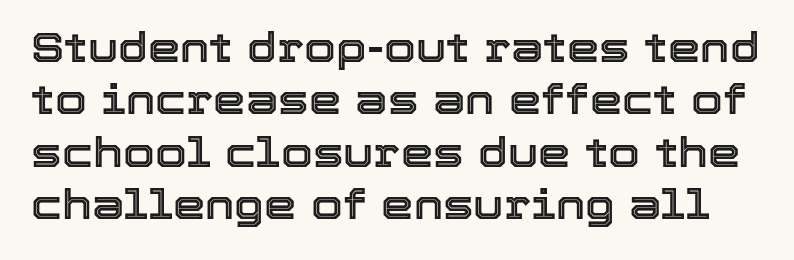
Interline gaps are of average width in this sample. Honestly, there is no underline to notice here at all. The tracking reads as untouched default to a designer's eye. This sample has the flowing, uneven cadence of proportional lettering.
